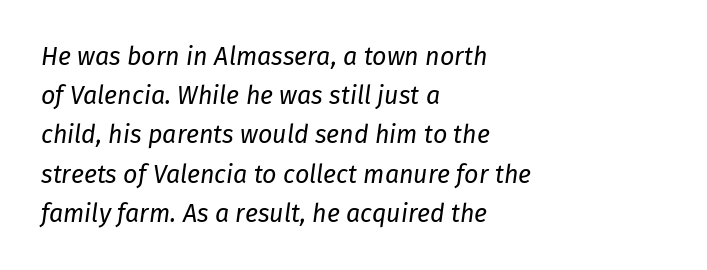
The image shows 25 px text type, italic (leaning right); set left-aligned, normal line spacing (1.57x), normal letter spacing, not underlined.
